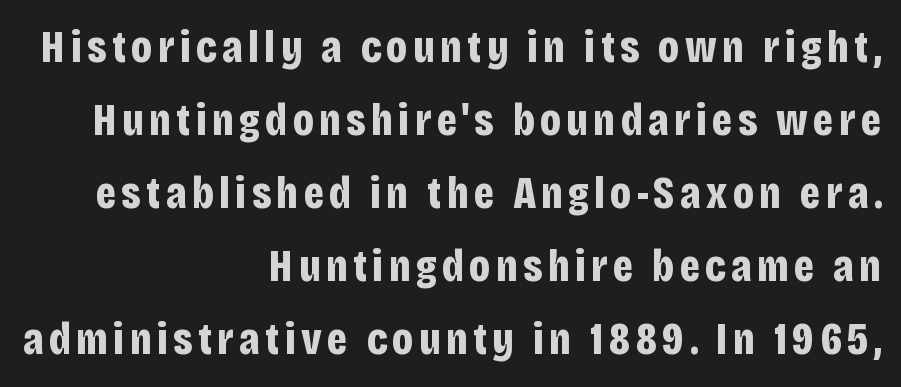
Q: Is the text bold? A: Yes.
Q: Is the text italic (slanted)? A: No, it is upright.
Q: Is the typeface a serif or a sans-serif typeface? A: Sans-serif.
Q: Is the text underlined? A: No.
Q: How is the paragraph aligned? A: Right-aligned.
Q: Is the spacing between lines tight, normal or loose? A: Normal.
Q: Width (condensed, normal, or wide)? A: Condensed.
Q: Stroke contrast? A: Low.
Q: x-height? A: Large.
Q: Monospaced? A: No.
